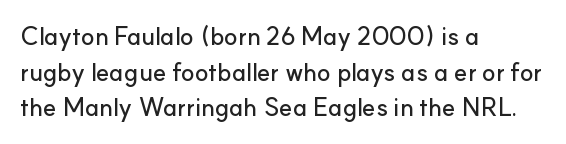
Glyph-to-glyph distance matches everyday printed text. The baseline area is clear. These lines are set flush left with a ragged right edge. Designer's note — italics off, roman on. The rendering uses a moderate line-height, typical for paragraphs.
